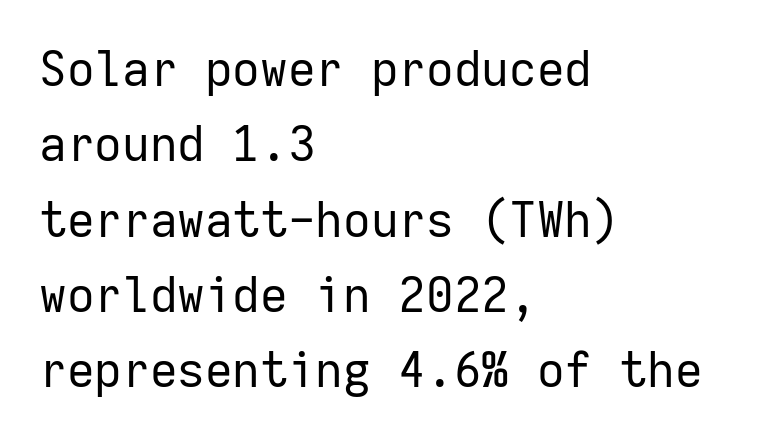
{"serif": "no", "italic": "no", "bold": "no", "weight": "regular", "width": "normal", "stroke_contrast": "low", "x_height": "medium", "monospaced": "yes", "underline": "no", "align": "left", "line_spacing": "normal", "line_spacing_ratio": 1.57, "letter_spacing": "normal", "letter_spacing_em": 0.0, "glyph_px": 48}
